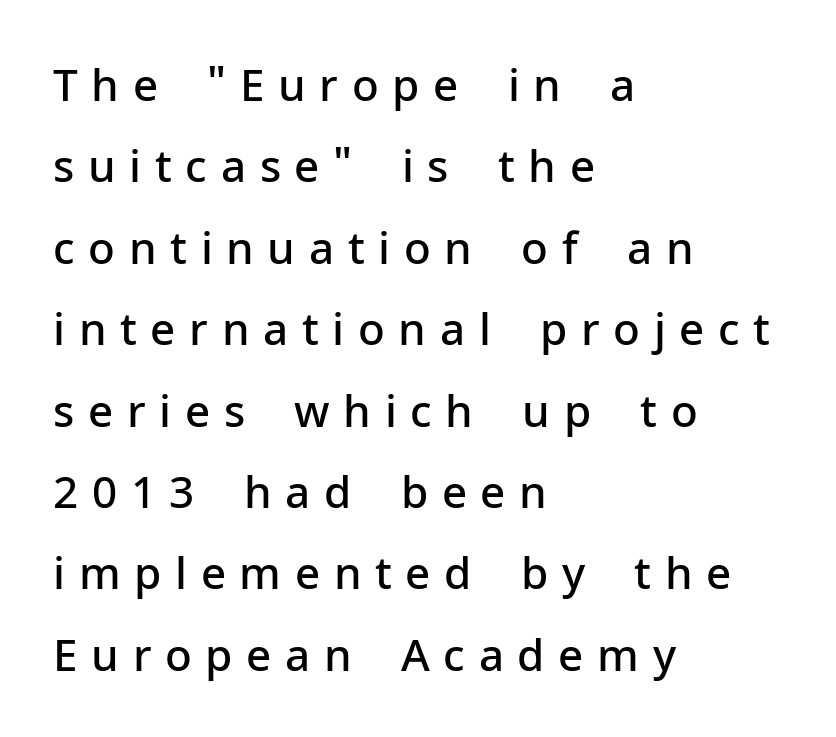
{"serif": "no", "italic": "no", "bold": "semi", "weight": "semibold", "width": "normal", "stroke_contrast": "low", "x_height": "medium", "monospaced": "no", "underline": "no", "align": "left", "line_spacing_ratio": 1.85, "letter_spacing": "wide", "letter_spacing_em": 0.31, "glyph_px": 44}
